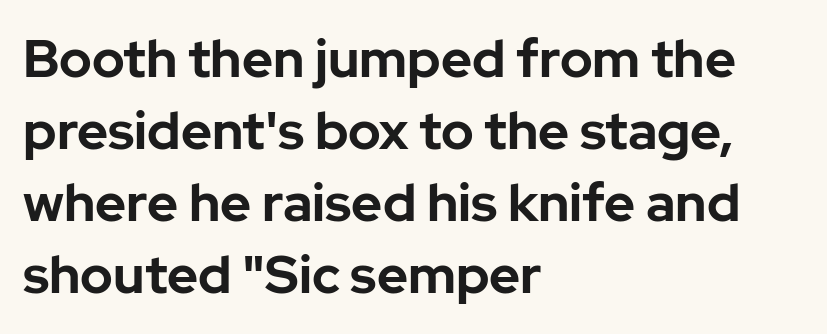
The image shows 53 px bold sans-serif type, upright; set left-aligned, normal line spacing (1.36x), normal letter spacing, not underlined; low stroke contrast and a medium x-height.
